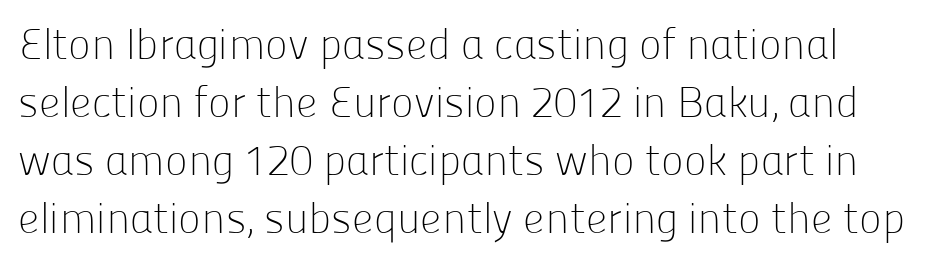
The image shows 43 px light sans-serif type, upright; set normal line spacing (1.35x), normal letter spacing, not underlined; low stroke contrast and a medium x-height.
